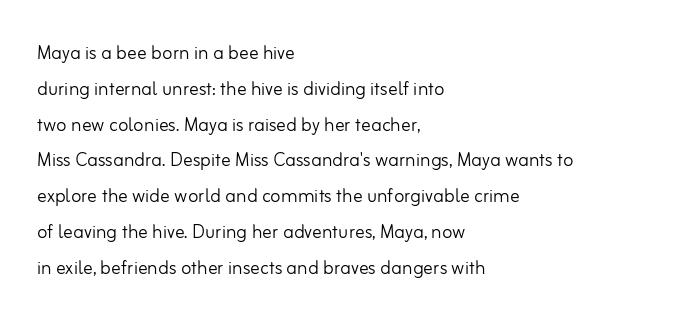
The setting favours the left margin, as ordinary paragraphs usually do. Upright lettering throughout. Letter spacing: default. No chunkiness to these letters — they're not bold.
